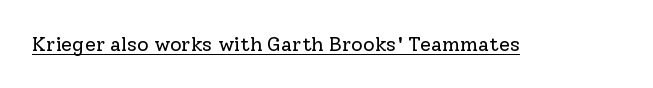
Between one letter and the next there's only the usual sliver of space. A roman cut, with each character standing at attention. The rendered words wear a rule along their underside. Heaviness? Minimal to ordinary, like unemphasized prose.
